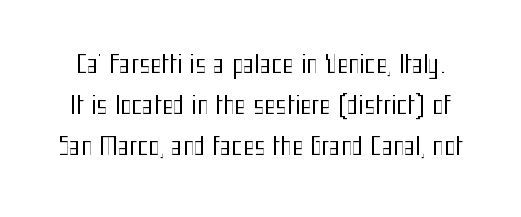
The tracking reads as untouched default to a designer's eye. The glyphs are unaccompanied by any horizontal stroke below them. Upright lettering throughout. Weight class: somewhere from thin through regular.
